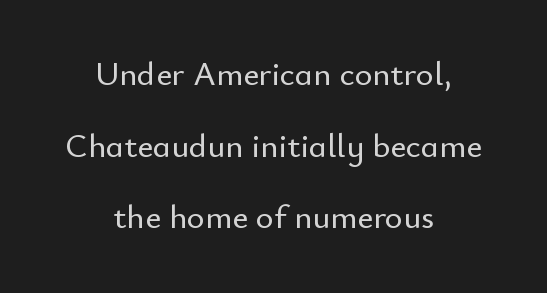
Stroke terminals: plain, sans-serif. Unlike italic type, these characters show no tilt at all. Observe the ordinary spacing: letters are neighbours, not strangers. Spacing verdict: proportional, widths tailored to each character. The passage shown is not underscored anywhere. Notice the wide empty band between every row — that's loose leading.
